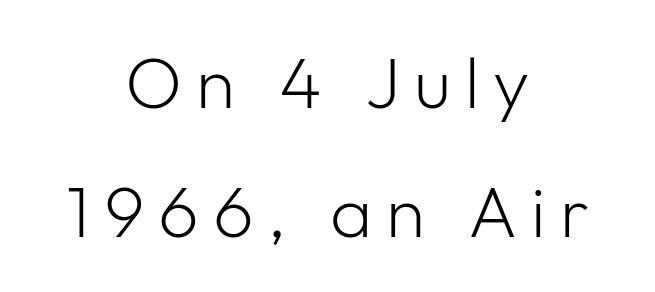
{"serif": "no", "italic": "no", "bold": "no", "weight": "light", "width": "normal", "stroke_contrast": "low", "x_height": "medium", "monospaced": "no", "underline": "no", "align": "center", "line_spacing_ratio": 1.79, "glyph_px": 72}
